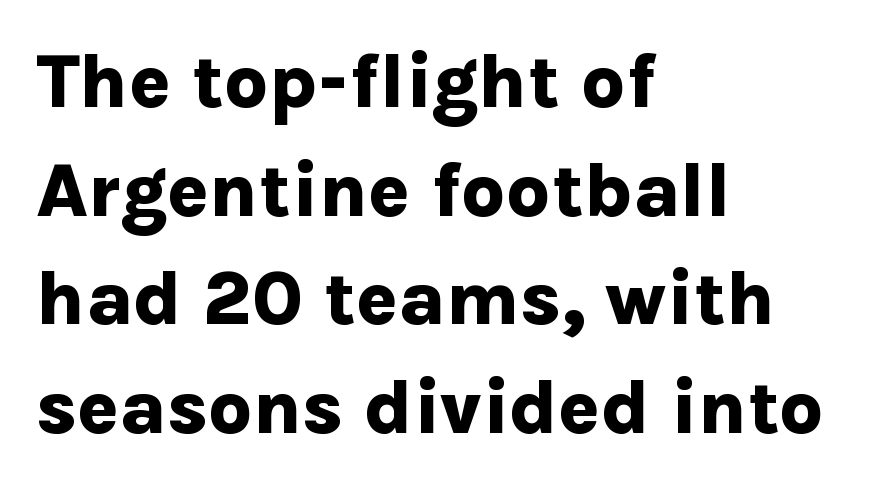
Proportional: the letters do not fall into vertical columns. In terms of weight, the rendering is a true, heavy bold. The face used here is a sans, in the tradition of grotesques and geometrics. In terms of letterspacing, this is plain default setting. Quick note: not italic, upright.
